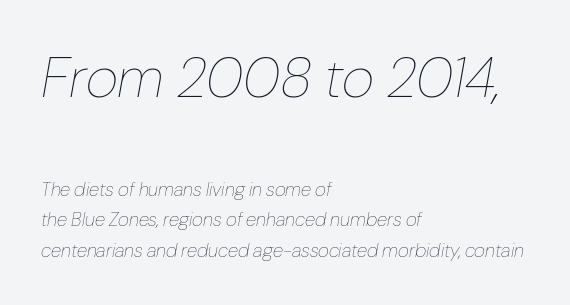
The image shows 56 px thin type, italic (leaning right); set left-aligned, normal line spacing (1.62x), normal letter spacing, not underlined; the first (top) block is 2.95x larger; low stroke contrast and a medium x-height.
